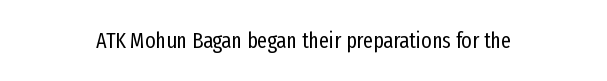
The space directly below the letters is spotless. Quick note: not italic, upright. The line texture is even and compact thanks to regular tracking. These glyphs show unthickened strokes, regular width or finer.
